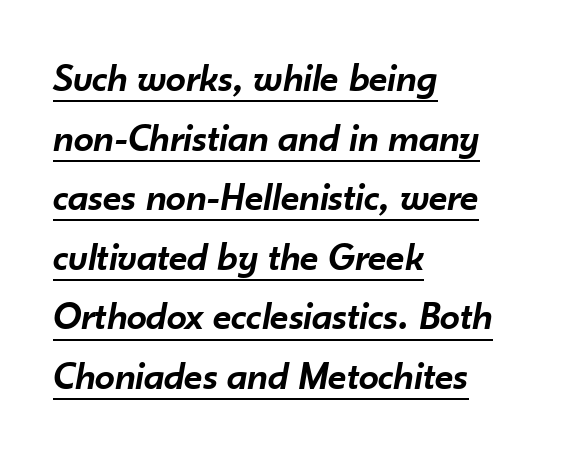
{"italic": "yes", "lean": "right", "slant_degrees": 10, "bold": "semi", "weight": "semibold", "width": "normal", "stroke_contrast": "low", "x_height": "small", "monospaced": "no", "underline": "yes", "align": "left", "line_spacing": "normal", "line_spacing_ratio": 1.49, "letter_spacing": "normal", "letter_spacing_em": 0.0, "glyph_px": 40}
